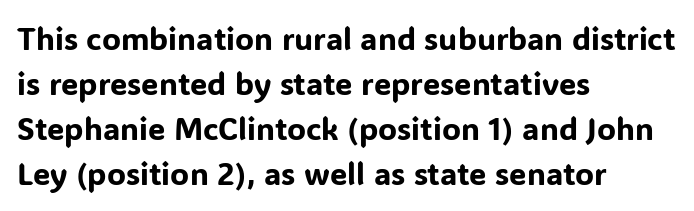
{"serif": "no", "italic": "no", "width": "normal", "stroke_contrast": "low", "x_height": "medium", "monospaced": "no", "underline": "no", "align": "left", "line_spacing": "normal", "line_spacing_ratio": 1.45, "letter_spacing": "normal", "letter_spacing_em": 0.0, "glyph_px": 31}
